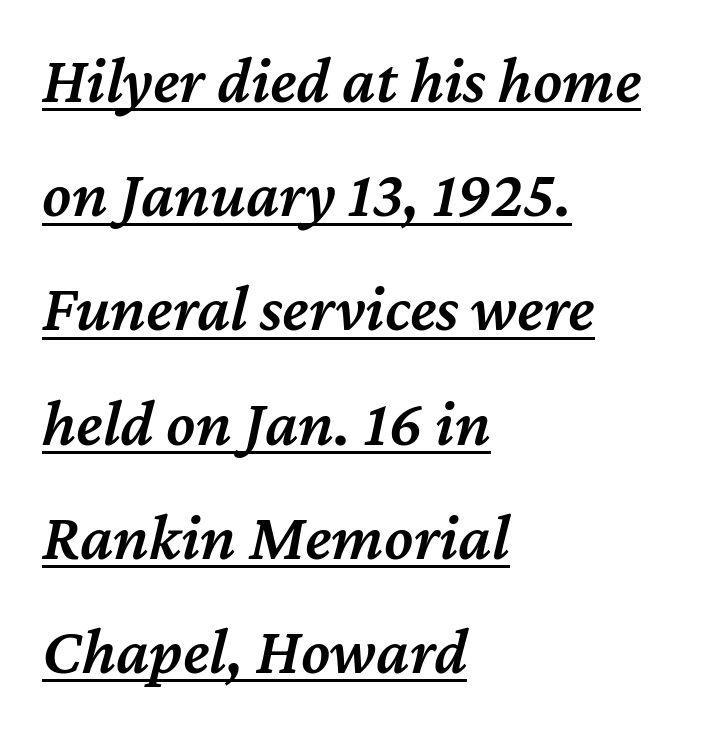
Compared with ordinary roman type, these characters are visibly tilted. This sample carries an underscore along the baseline area. Reading down the block, your eye returns to a fixed left position each line. Is the letter spacing exaggerated? No — it looks like the ordinary default.
